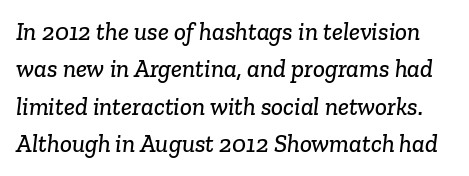
The image shows 25 px text type; set normal line spacing (1.5x), normal letter spacing, not underlined.
